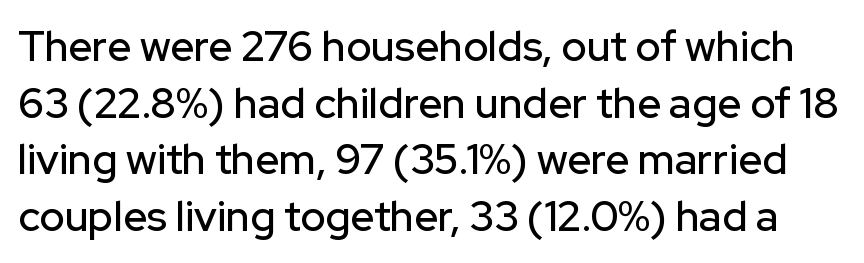
Q: Is the text italic (slanted)? A: No, it is upright.
Q: Is the typeface a serif or a sans-serif typeface? A: Sans-serif.
Q: Is the text underlined? A: No.
Q: Is the spacing between letters normal or unusually wide? A: Normal.
Q: Is the spacing between lines tight, normal or loose? A: Normal.
Q: Width (condensed, normal, or wide)? A: Normal.
Q: Stroke contrast? A: Low.
Q: x-height? A: Medium.
Q: Monospaced? A: No.
